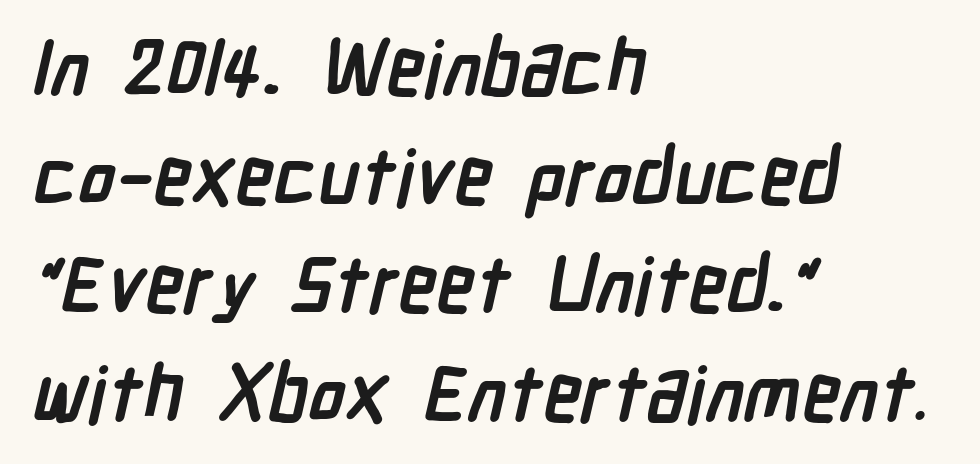
Q: Is the text bold? A: Yes.
Q: Is the typeface a serif or a sans-serif typeface? A: Sans-serif.
Q: Is the text underlined? A: No.
Q: How is the paragraph aligned? A: Left-aligned.
Q: Is the spacing between letters normal or unusually wide? A: Normal.
Q: Is the spacing between lines tight, normal or loose? A: Normal.
Q: Width (condensed, normal, or wide)? A: Condensed.
Q: Stroke contrast? A: Low.
Q: x-height? A: Medium.
Q: Monospaced? A: No.
